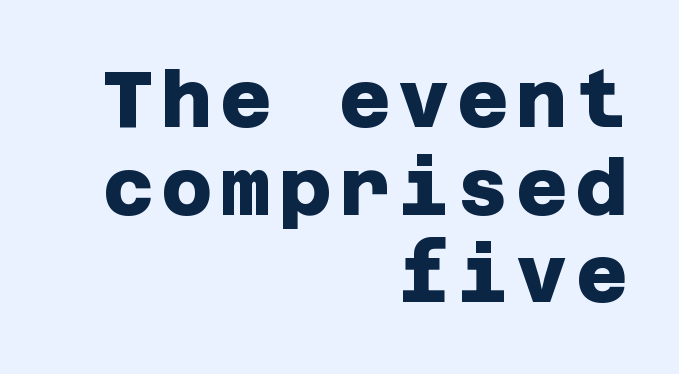
The typesetter chose a ragged-left arrangement here. Nobody drew a line under any word here. In terms of leading, this rendering errs on the cramped side. Serif or sans? Sans — the stroke terminals are bare. The letters are bold, with thick, heavy strokes.
